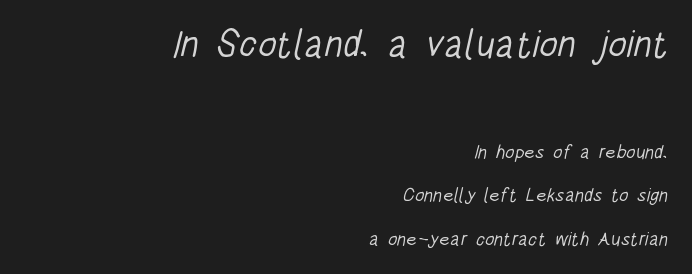
The glyphs are unaccompanied by any horizontal stroke below them. Stroke mass is kept to a normal reading level or below. The first block has been scaled up relative to the second. Does the copy run flush right? Yes — the right margin is perfectly even.
